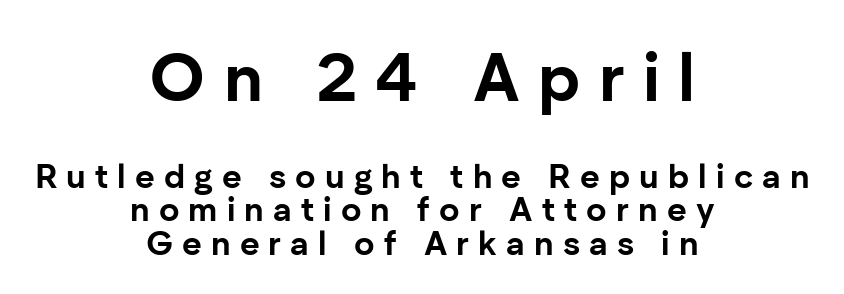
{"serif": "no", "italic": "no", "bold": "yes", "weight": "bold", "width": "normal", "stroke_contrast": "low", "x_height": "medium", "monospaced": "no", "underline": "no", "align": "center", "line_spacing": "tight", "line_spacing_ratio": 0.98, "letter_spacing": "wide", "letter_spacing_em": 0.27, "larger_block": "first", "size_ratio": 2.0, "glyph_px": 68}
